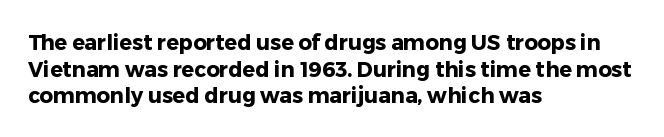
Honestly, the row spacing looks completely unremarkable. Posture: upright roman. Plenty of ink on the page — the face is bold. Typeset ragged right — the left edge is the straight one.
